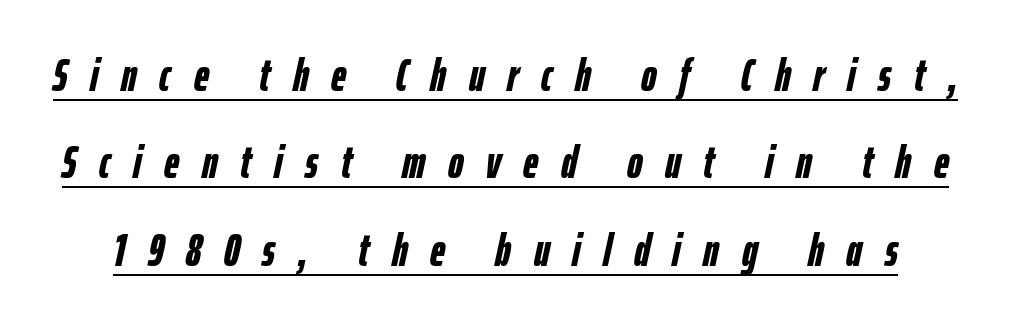
{"italic": "yes", "lean": "right", "slant_degrees": 12, "bold": "yes", "weight": "semibold", "width": "condensed", "stroke_contrast": "low", "x_height": "medium", "monospaced": "no", "underline": "yes", "line_spacing_ratio": 1.86, "letter_spacing": "wide", "letter_spacing_em": 0.48, "glyph_px": 47}
